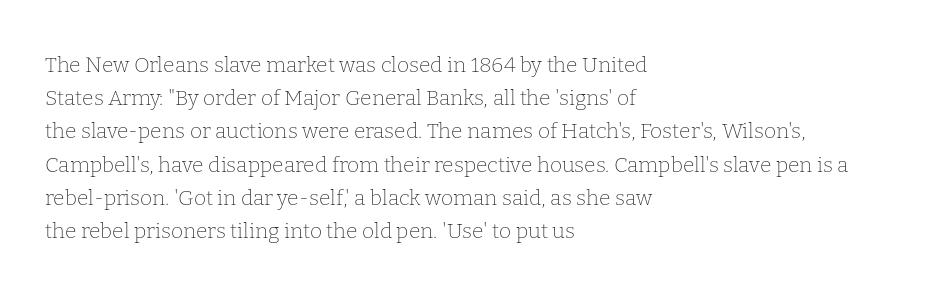
{"italic": "no", "bold": "no", "underline": "no", "align": "left", "line_spacing": "normal", "line_spacing_ratio": 1.58, "letter_spacing": "normal", "letter_spacing_em": 0.0, "glyph_px": 21}
